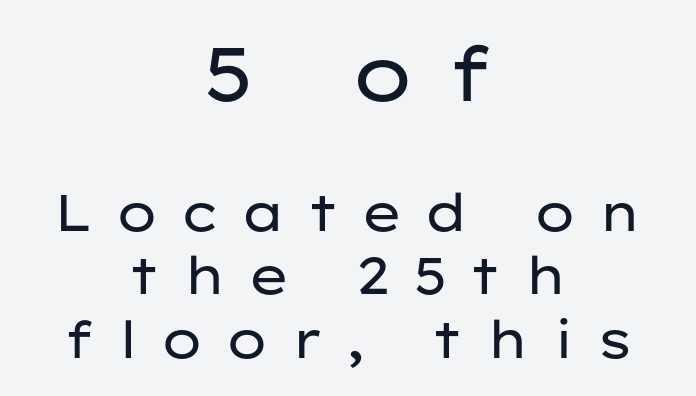
{"serif": "no", "italic": "no", "bold": "no", "weight": "regular", "width": "wide", "stroke_contrast": "low", "x_height": "medium", "monospaced": "no", "underline": "no", "align": "center", "line_spacing_ratio": 1.24, "letter_spacing": "wide", "letter_spacing_em": 0.41, "larger_block": "first", "size_ratio": 1.49, "glyph_px": 76}
